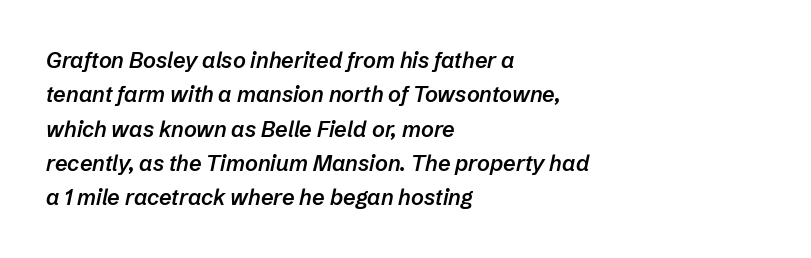
Q: Is the text bold? A: Semi-bold.
Q: Is the text italic (slanted)? A: Yes, it leans right by about 12 degrees.
Q: Is the text underlined? A: No.
Q: How is the paragraph aligned? A: Left-aligned.
Q: Is the spacing between letters normal or unusually wide? A: Normal.
Q: Is the spacing between lines tight, normal or loose? A: Normal.
